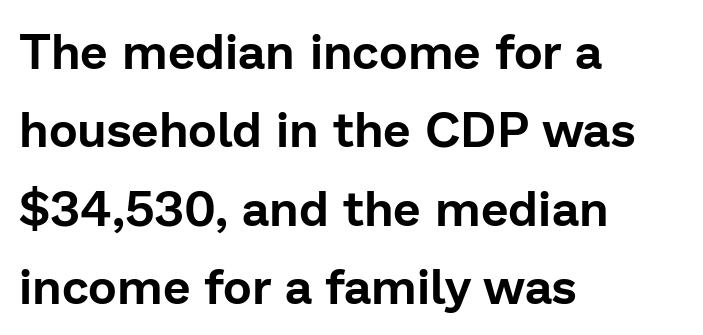
{"serif": "no", "italic": "no", "width": "normal", "stroke_contrast": "low", "x_height": "medium", "monospaced": "no", "underline": "no", "align": "left", "line_spacing": "normal", "line_spacing_ratio": 1.6, "letter_spacing": "normal", "letter_spacing_em": 0.0, "glyph_px": 49}
